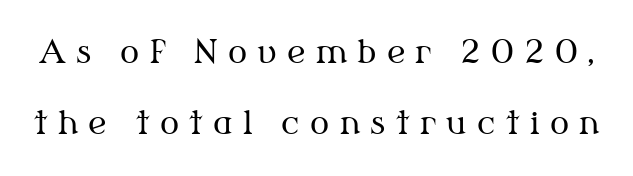
{"serif": "yes", "italic": "no", "bold": "no", "weight": "regular", "width": "normal", "stroke_contrast": "medium", "x_height": "medium", "monospaced": "no", "underline": "no", "line_spacing": "loose", "line_spacing_ratio": 2.22, "letter_spacing": "wide", "letter_spacing_em": 0.32, "glyph_px": 32}
